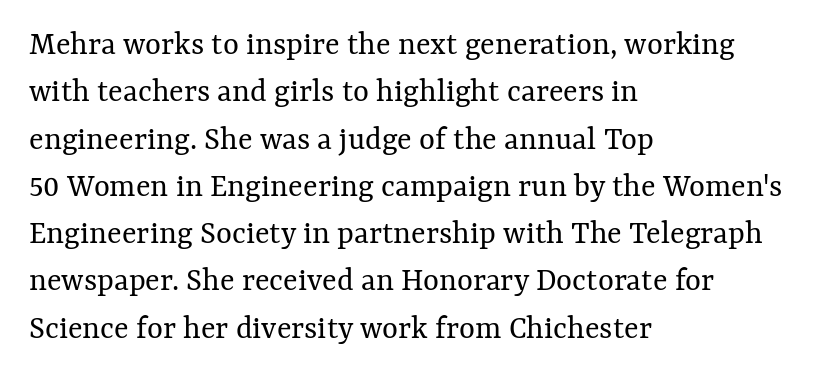
The image shows 34 px regular-weight type, upright; set left-aligned, normal line spacing (1.39x), normal letter spacing, not underlined; medium stroke contrast and a medium x-height.
